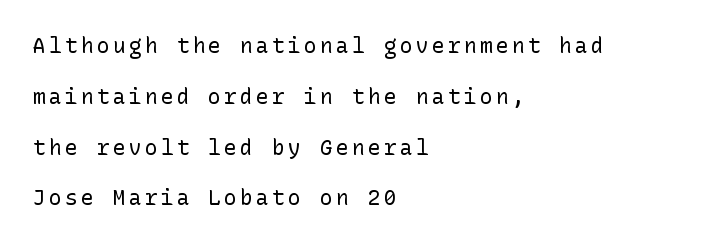
Bare-footed words on every line. Italic: no, the glyphs are upright roman. Where is the straight margin? On the left. How would I describe the line gaps? Wide and relaxed. No letter is thick-stroked: the sample isn't bold.
